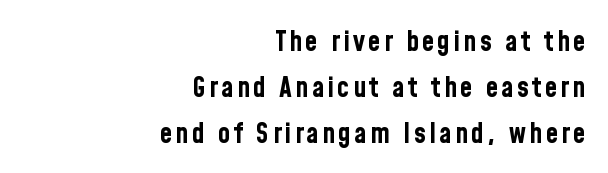
The image shows 28 px bold, condensed sans-serif type, upright; set right-aligned, normal line spacing (1.64x), not underlined; low stroke contrast and a medium x-height.
